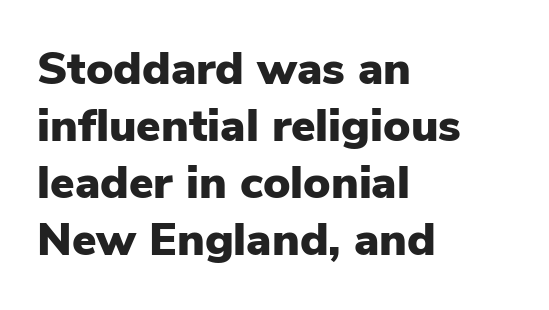
{"serif": "no", "italic": "no", "bold": "yes", "weight": "heavy", "width": "normal", "stroke_contrast": "low", "x_height": "medium", "monospaced": "no", "underline": "no", "align": "left", "line_spacing_ratio": 1.24, "letter_spacing": "normal", "letter_spacing_em": 0.0, "glyph_px": 46}
